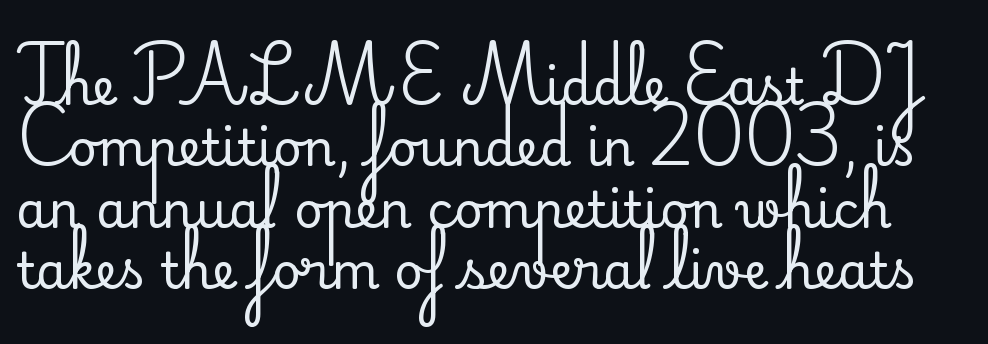
The image shows 50 px serif type, upright; set line spacing 1.23x, normal letter spacing, not underlined; medium stroke contrast and a small x-height.
